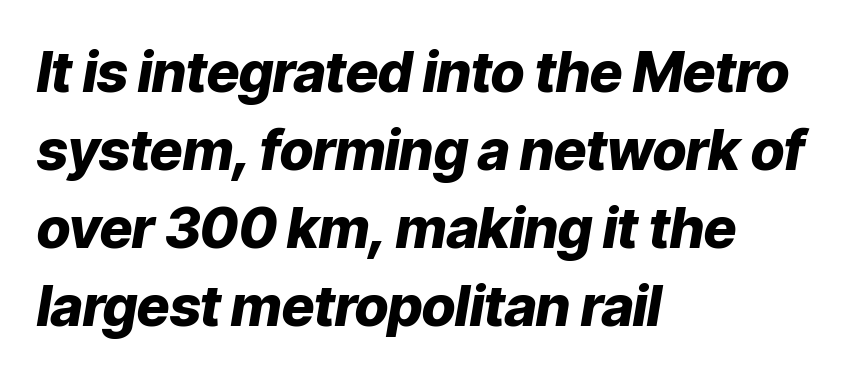
Vertically, the passage feels balanced, rows spaced as you'd expect. Short and long lines alike share a common starting point at left. In terms of weight, the rendering is a true, heavy bold. A typesetter would call this proportional, since set widths differ per character. The space directly below the letters is spotless.
